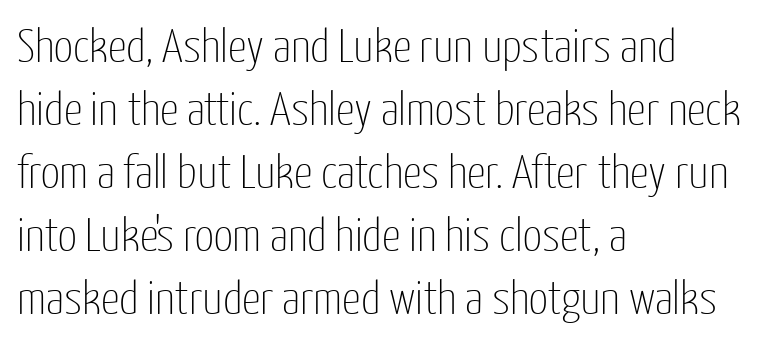
{"serif": "no", "italic": "no", "bold": "no", "weight": "thin", "width": "condensed", "stroke_contrast": "low", "x_height": "medium", "monospaced": "no", "underline": "no", "align": "left", "line_spacing": "normal", "line_spacing_ratio": 1.34, "letter_spacing": "normal", "letter_spacing_em": 0.0, "glyph_px": 47}
